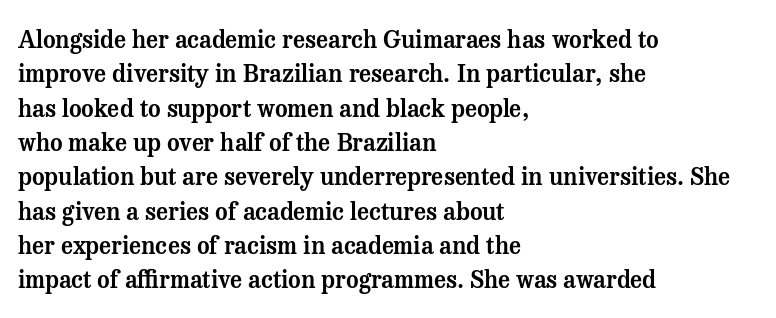
{"italic": "no", "underline": "no", "align": "left", "line_spacing": "normal", "line_spacing_ratio": 1.43, "letter_spacing": "normal", "letter_spacing_em": 0.0, "glyph_px": 24}
